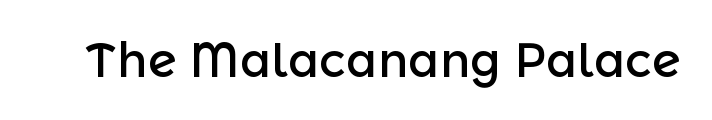
Words float on clear page, feet unadorned. Upright lettering throughout. The letters advance in unequal steps, a hallmark of proportional type. Are there feet on the stems? There aren't — it's a sans. The rendering keeps characters at their native spacing.
